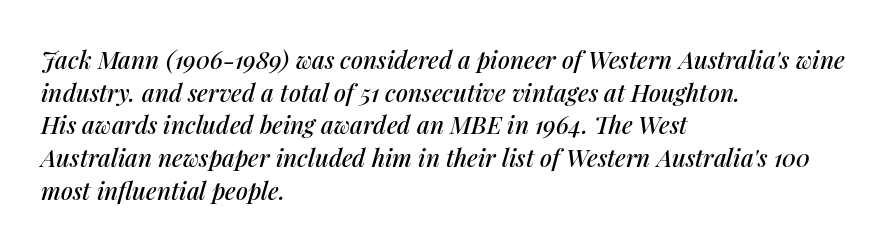
Q: Is the text italic (slanted)? A: Yes, it leans right by about 14 degrees.
Q: Is the text underlined? A: No.
Q: How is the paragraph aligned? A: Left-aligned.
Q: Is the spacing between letters normal or unusually wide? A: Normal.
Q: Is the spacing between lines tight, normal or loose? A: Normal.
